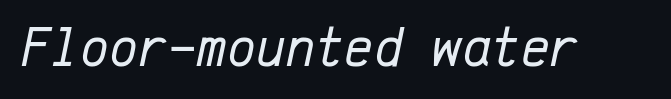
The image shows 56 px regular-weight type, italic (leaning right), monospaced; set normal letter spacing, not underlined; low stroke contrast and a medium x-height.
